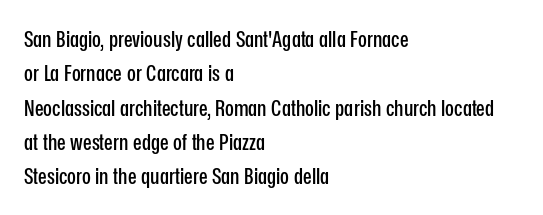
If you drew a ruler down the left edge, every line would touch it. Any mark beneath the type? The region is blank. Vertical spacing — default. It's the straight-up-and-down kind of type.
